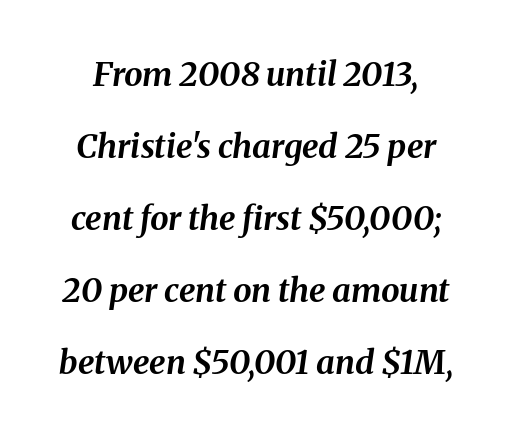
Q: Is the text bold? A: Yes.
Q: Is the text italic (slanted)? A: Yes, it leans right by about 8 degrees.
Q: Is the text underlined? A: No.
Q: Is the spacing between letters normal or unusually wide? A: Normal.
Q: Is the spacing between lines tight, normal or loose? A: Loose.
Q: Width (condensed, normal, or wide)? A: Normal.
Q: Stroke contrast? A: Medium.
Q: x-height? A: Medium.
Q: Monospaced? A: No.
